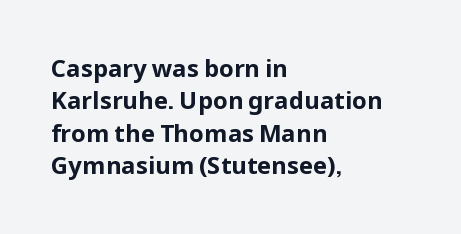
{"italic": "no", "bold": "yes", "underline": "no", "align": "left", "line_spacing": "normal", "line_spacing_ratio": 1.35, "letter_spacing": "normal", "letter_spacing_em": 0.0, "glyph_px": 24}
